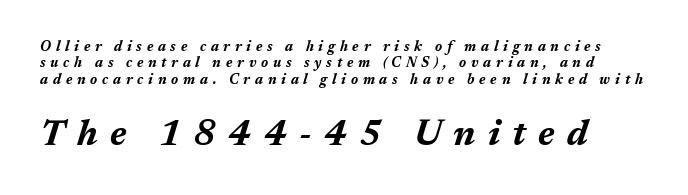
There's an unmistakable incline to the writing here. Chunky letters — that's bold for sure. Spacing verdict: proportional, widths tailored to each character. Just letters on the line, the space beneath them empty. The passage shown has open, widely tracked lettering throughout. The composition opens small and finishes big.
